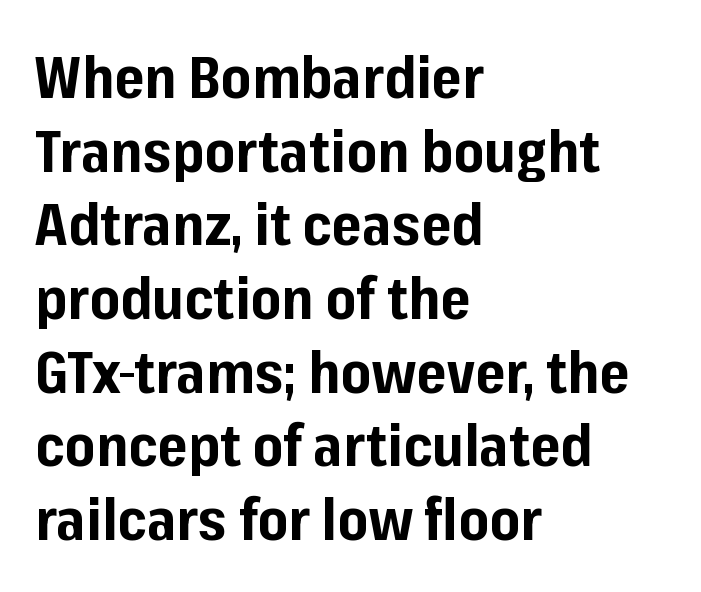
I'd call this a sans setting — the letters go barefoot. The face used here is proportionally spaced, like ordinary book or web type. Does the weight exceed regular? Yes, all the way to bold. The rendering anchors every line to the left-hand side. Students, observe: this is what conventionally led text looks like.
